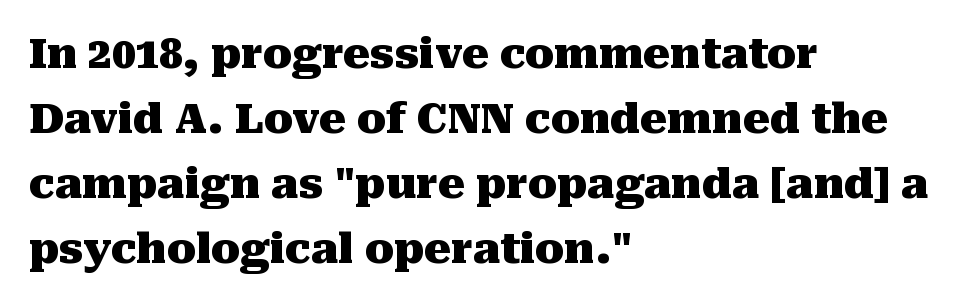
Q: Is the text bold? A: Yes.
Q: Is the text italic (slanted)? A: No, it is upright.
Q: Is the typeface a serif or a sans-serif typeface? A: Serif.
Q: Is the text underlined? A: No.
Q: How is the paragraph aligned? A: Left-aligned.
Q: Is the spacing between letters normal or unusually wide? A: Normal.
Q: Is the spacing between lines tight, normal or loose? A: Normal.
Q: Width (condensed, normal, or wide)? A: Normal.
Q: Stroke contrast? A: Medium.
Q: x-height? A: Medium.
Q: Monospaced? A: No.
